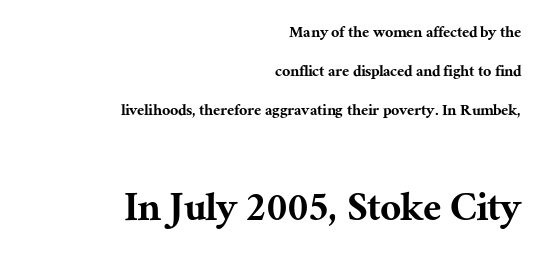
{"serif": "yes", "italic": "no", "width": "normal", "stroke_contrast": "medium", "x_height": "medium", "monospaced": "no", "underline": "no", "align": "right", "line_spacing": "loose", "line_spacing_ratio": 2.18, "letter_spacing": "normal", "letter_spacing_em": 0.0, "larger_block": "second", "size_ratio": 2.56, "glyph_px": 46}
